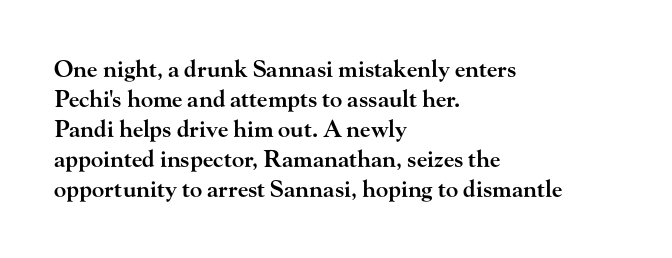
{"italic": "no", "bold": "semi", "underline": "no", "align": "left", "line_spacing": "normal", "line_spacing_ratio": 1.3, "letter_spacing": "normal", "letter_spacing_em": 0.0, "glyph_px": 23}
